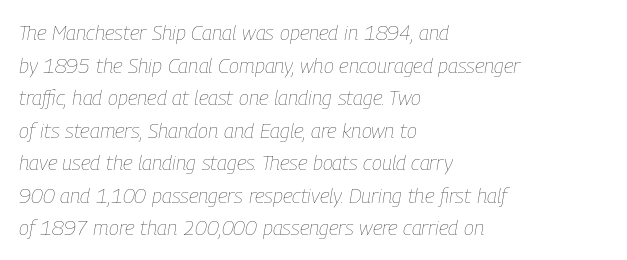
The image shows 21 px text type, italic (leaning right); set left-aligned, normal line spacing (1.55x), normal letter spacing, not underlined.
